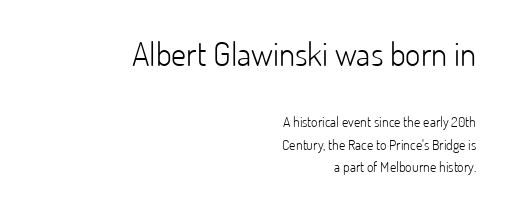
Q: Is the text bold? A: No.
Q: Is the text italic (slanted)? A: No, it is upright.
Q: Is the typeface a serif or a sans-serif typeface? A: Sans-serif.
Q: Is the text underlined? A: No.
Q: How is the paragraph aligned? A: Right-aligned.
Q: Is the spacing between letters normal or unusually wide? A: Normal.
Q: Is the spacing between lines tight, normal or loose? A: Normal.
Q: Which block of text is set in a larger size, the first (top) or the second (bottom)? A: The first (top) one.
Q: Width (condensed, normal, or wide)? A: Normal.
Q: Stroke contrast? A: Low.
Q: x-height? A: Small.
Q: Monospaced? A: No.
